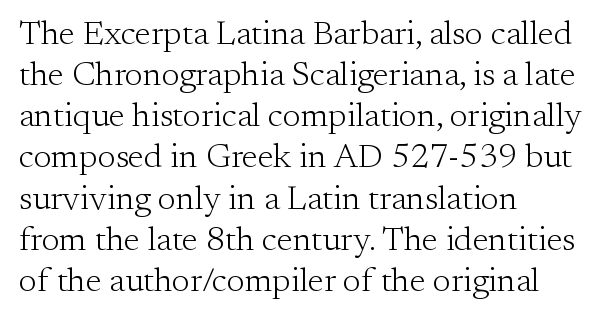
The image shows 34 px light serif type, upright; set left-aligned, line spacing 1.21x, normal letter spacing, not underlined; medium stroke contrast and a small x-height.
